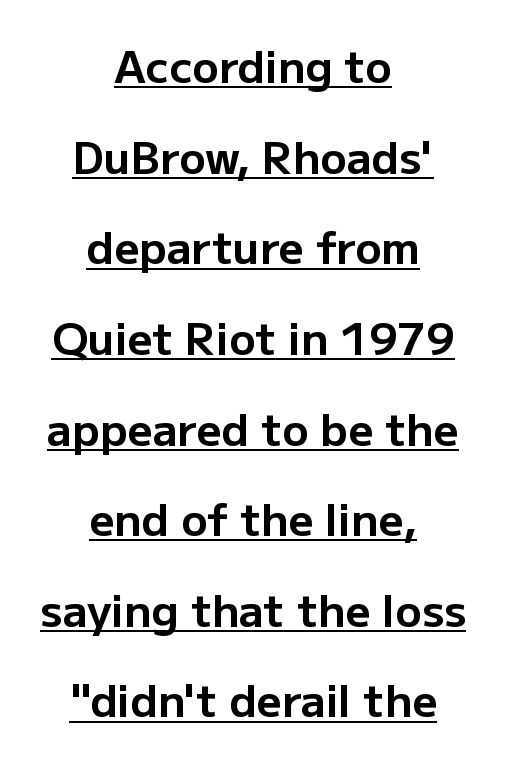
{"serif": "no", "italic": "no", "bold": "yes", "weight": "bold", "width": "normal", "stroke_contrast": "low", "x_height": "medium", "monospaced": "no", "underline": "yes", "align": "center", "line_spacing": "loose", "line_spacing_ratio": 2.06, "letter_spacing": "normal", "letter_spacing_em": 0.0, "glyph_px": 44}
